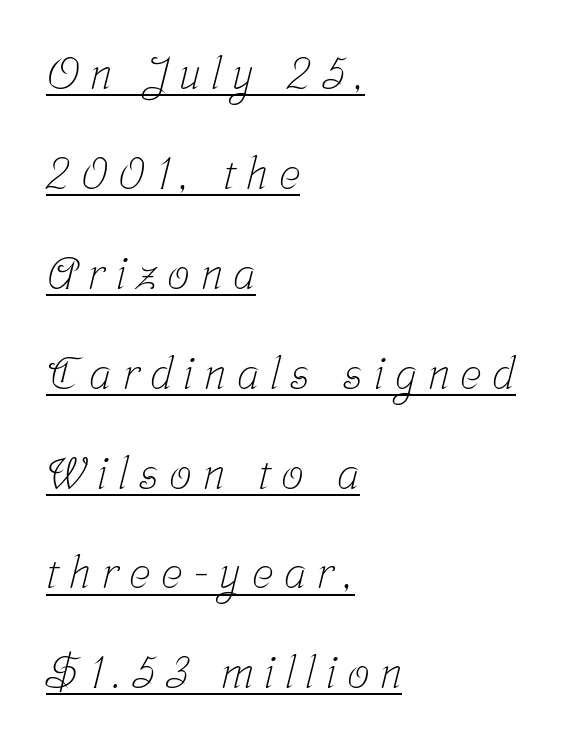
Horizontal bands of white between lines are thick stripes. The passage shown is not bold in any degree. The passage shown is typed in a proportional face where columns would drift. Yep, those are serifs on the letters. Is there an underline? Yes — a line sits under the letters.
